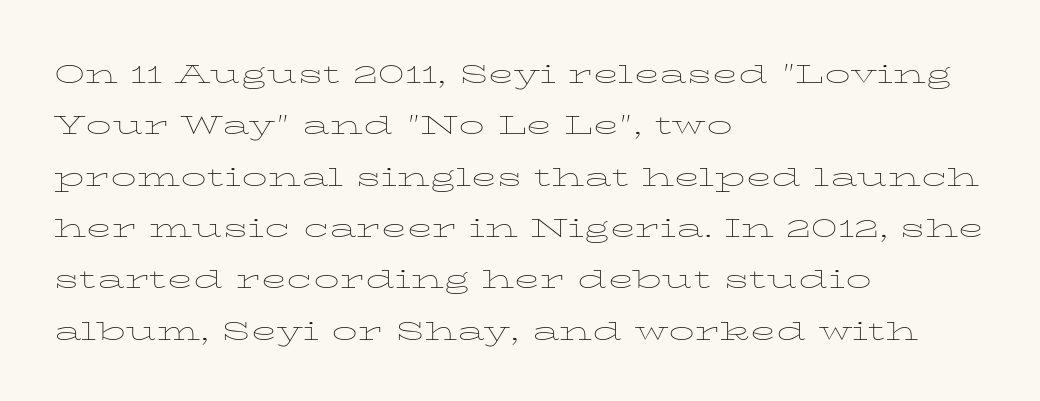
{"italic": "no", "bold": "no", "weight": "thin", "width": "wide", "stroke_contrast": "low", "x_height": "medium", "monospaced": "no", "underline": "no", "align": "left", "line_spacing": "normal", "line_spacing_ratio": 1.51, "letter_spacing": "normal", "letter_spacing_em": 0.0, "glyph_px": 34}
